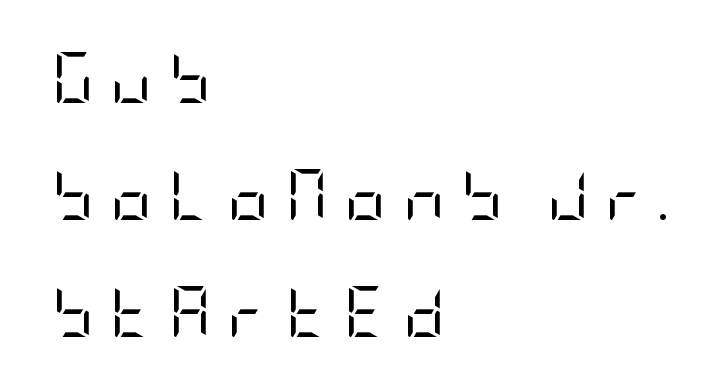
{"serif": "no", "italic": "no", "bold": "no", "weight": "regular", "width": "condensed", "stroke_contrast": "low", "x_height": "large", "underline": "no", "align": "left", "line_spacing": "loose", "line_spacing_ratio": 2.29, "letter_spacing": "wide", "letter_spacing_em": 0.33, "glyph_px": 51}
